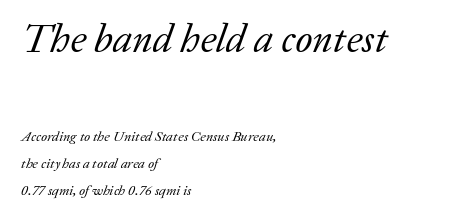
Q: Is the text bold? A: No.
Q: Is the text italic (slanted)? A: Yes, it leans right by about 20 degrees.
Q: Is the typeface a serif or a sans-serif typeface? A: Serif.
Q: Is the text underlined? A: No.
Q: How is the paragraph aligned? A: Left-aligned.
Q: Is the spacing between letters normal or unusually wide? A: Normal.
Q: Is the spacing between lines tight, normal or loose? A: Loose.
Q: Which block of text is set in a larger size, the first (top) or the second (bottom)? A: The first (top) one.
Q: Width (condensed, normal, or wide)? A: Normal.
Q: Stroke contrast? A: Low.
Q: x-height? A: Medium.
Q: Monospaced? A: No.
